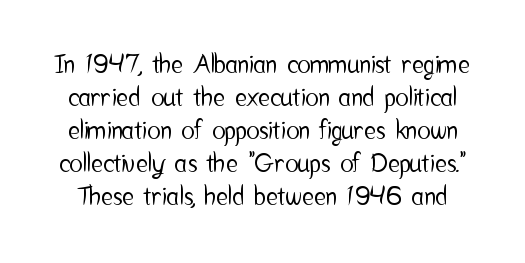
The image shows 25 px text type, upright; set normal line spacing (1.32x), normal letter spacing, not underlined.
